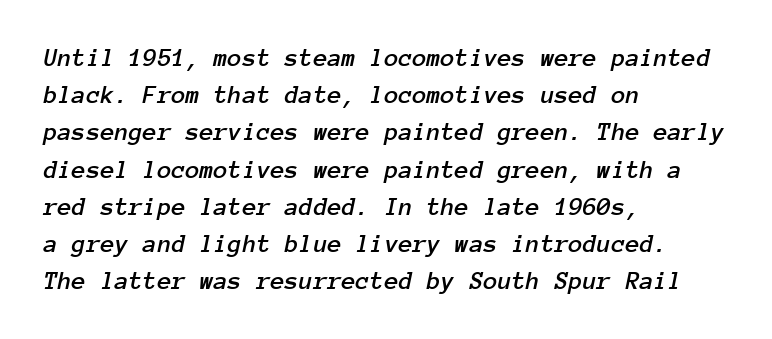
Q: Is the text italic (slanted)? A: Yes, it leans right by about 12 degrees.
Q: Is the text underlined? A: No.
Q: How is the paragraph aligned? A: Left-aligned.
Q: Is the spacing between letters normal or unusually wide? A: Normal.
Q: Is the spacing between lines tight, normal or loose? A: Normal.
